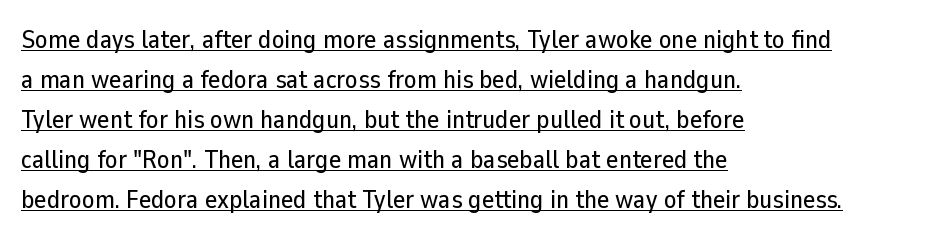
{"italic": "no", "underline": "yes", "align": "left", "line_spacing": "normal", "line_spacing_ratio": 1.54, "letter_spacing": "normal", "letter_spacing_em": 0.0, "glyph_px": 26}
